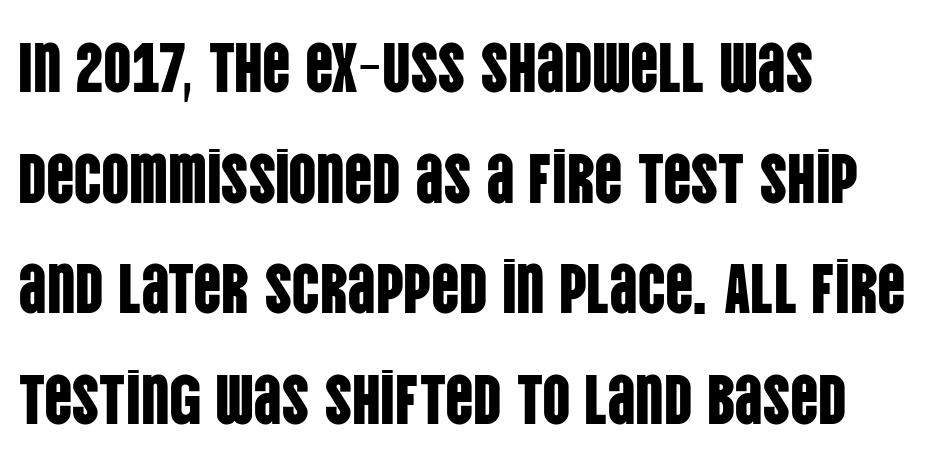
Q: Is the text italic (slanted)? A: No, it is upright.
Q: Is the typeface a serif or a sans-serif typeface? A: Sans-serif.
Q: Is the text underlined? A: No.
Q: How is the paragraph aligned? A: Left-aligned.
Q: Is the spacing between letters normal or unusually wide? A: Normal.
Q: Is the spacing between lines tight, normal or loose? A: Normal.
Q: Width (condensed, normal, or wide)? A: Condensed.
Q: Stroke contrast? A: Low.
Q: x-height? A: Large.
Q: Monospaced? A: No.
